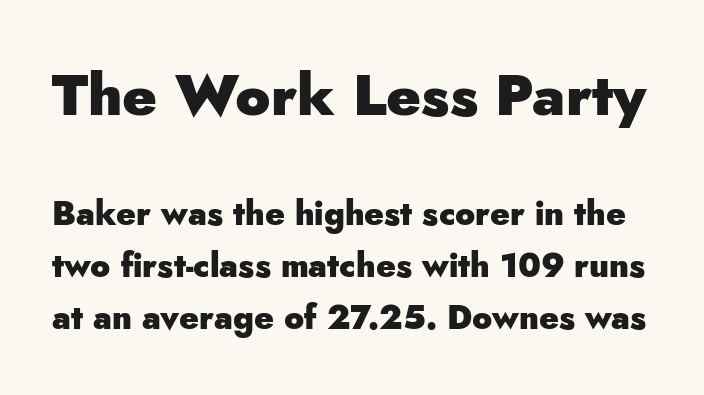
Q: Is the text bold? A: Yes.
Q: Is the text italic (slanted)? A: No, it is upright.
Q: Is the typeface a serif or a sans-serif typeface? A: Sans-serif.
Q: Is the text underlined? A: No.
Q: Is the spacing between letters normal or unusually wide? A: Normal.
Q: Is the spacing between lines tight, normal or loose? A: Normal.
Q: Which block of text is set in a larger size, the first (top) or the second (bottom)? A: The first (top) one.
Q: Width (condensed, normal, or wide)? A: Normal.
Q: Stroke contrast? A: Low.
Q: x-height? A: Small.
Q: Monospaced? A: No.
